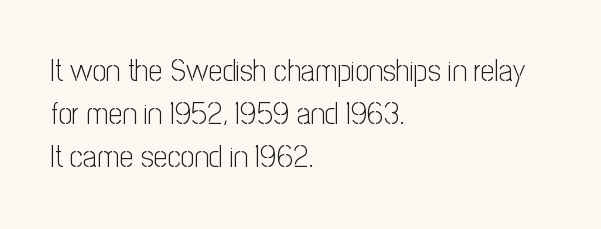
{"serif": "no", "italic": "no", "bold": "no", "weight": "light", "width": "condensed", "stroke_contrast": "low", "x_height": "medium", "monospaced": "no", "underline": "no", "align": "left", "line_spacing": "normal", "line_spacing_ratio": 1.39, "letter_spacing": "normal", "letter_spacing_em": 0.0, "glyph_px": 31}
